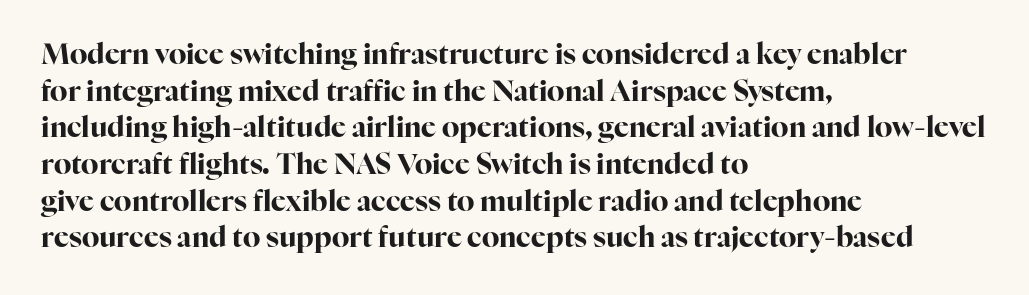
Q: Is the text bold? A: Yes.
Q: Is the text italic (slanted)? A: No, it is upright.
Q: Is the typeface a serif or a sans-serif typeface? A: Serif.
Q: Is the text underlined? A: No.
Q: How is the paragraph aligned? A: Left-aligned.
Q: Is the spacing between letters normal or unusually wide? A: Normal.
Q: Is the spacing between lines tight, normal or loose? A: Normal.
Q: Width (condensed, normal, or wide)? A: Normal.
Q: Stroke contrast? A: High.
Q: x-height? A: Medium.
Q: Monospaced? A: No.
